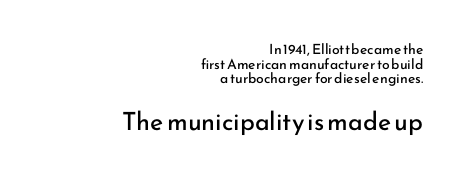
Q: Is the text bold? A: No.
Q: Is the text italic (slanted)? A: No, it is upright.
Q: Is the text underlined? A: No.
Q: How is the paragraph aligned? A: Right-aligned.
Q: Is the spacing between letters normal or unusually wide? A: Normal.
Q: Is the spacing between lines tight, normal or loose? A: Tight.
Q: Which block of text is set in a larger size, the first (top) or the second (bottom)? A: The second (bottom) one.
